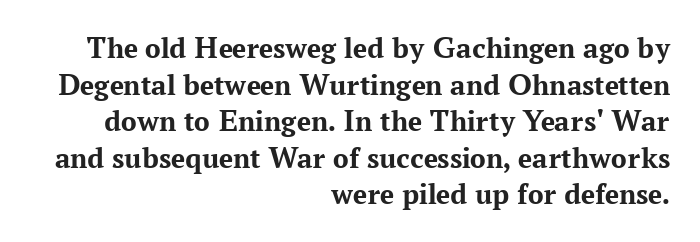
Weight check: bold — yes, fully. Plain, unruled lines of type. The lines are quadded right. Characters remain perfectly vertical along every line.
